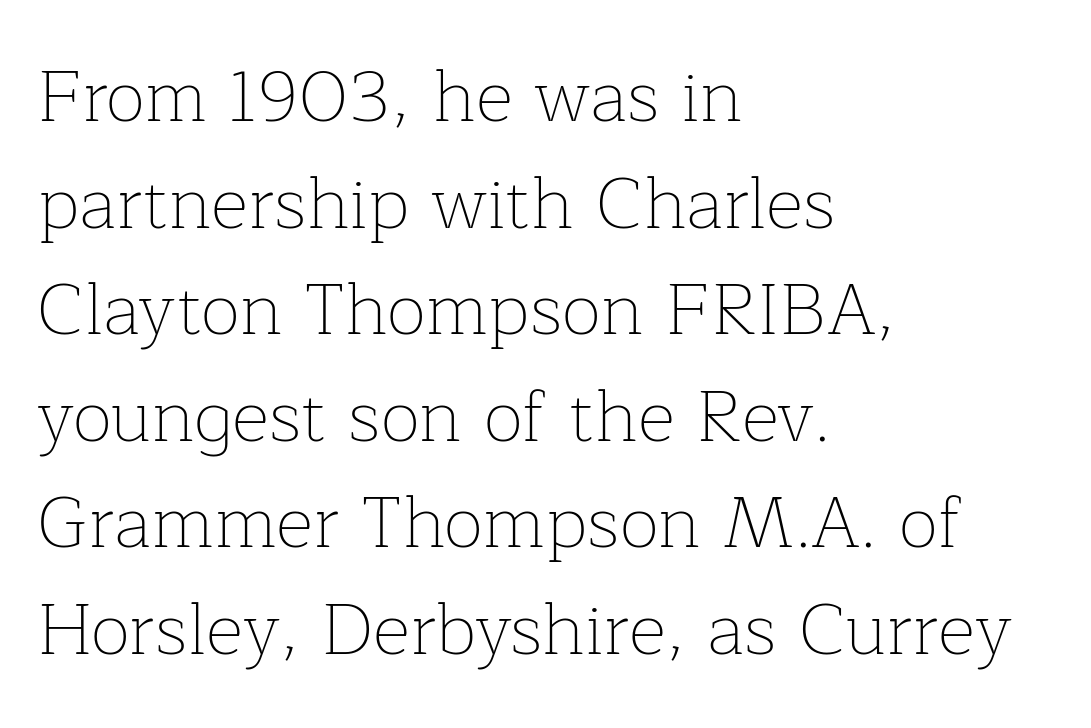
{"serif": "yes", "italic": "no", "bold": "no", "weight": "thin", "width": "normal", "stroke_contrast": "low", "x_height": "medium", "monospaced": "no", "underline": "no", "align": "left", "line_spacing": "normal", "line_spacing_ratio": 1.46, "letter_spacing": "normal", "letter_spacing_em": 0.0, "glyph_px": 73}
